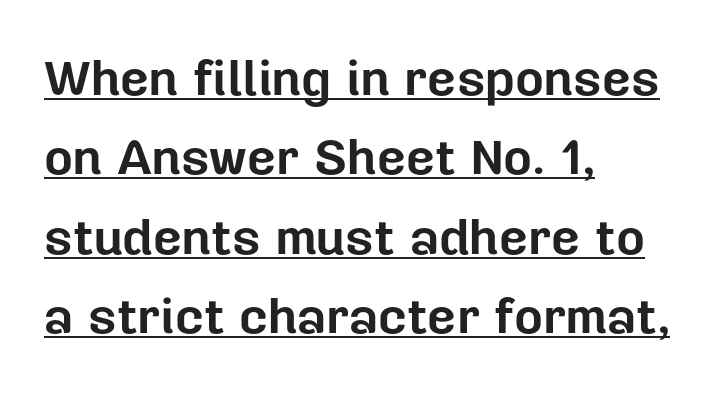
The image shows 50 px bold sans-serif type, upright; set left-aligned, normal line spacing (1.59x), normal letter spacing, underlined; low stroke contrast and a medium x-height.
